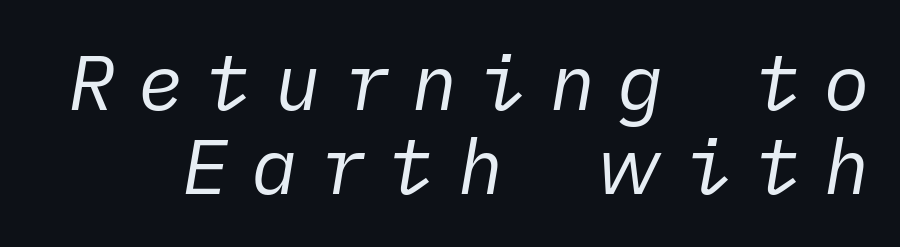
Q: Is the text bold? A: No.
Q: Is the text italic (slanted)? A: Yes, it leans right by about 10 degrees.
Q: Is the text underlined? A: No.
Q: Is the spacing between letters normal or unusually wide? A: Unusually wide.
Q: Is the spacing between lines tight, normal or loose? A: Tight.
Q: Width (condensed, normal, or wide)? A: Normal.
Q: Stroke contrast? A: Low.
Q: x-height? A: Medium.
